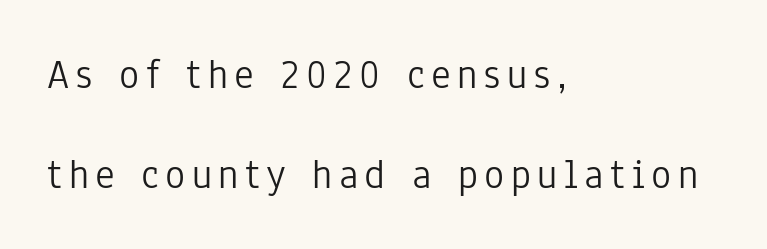
{"serif": "no", "italic": "no", "bold": "no", "weight": "light", "width": "condensed", "stroke_contrast": "low", "x_height": "medium", "monospaced": "no", "underline": "no", "align": "left", "line_spacing": "loose", "line_spacing_ratio": 2.38, "glyph_px": 42}
